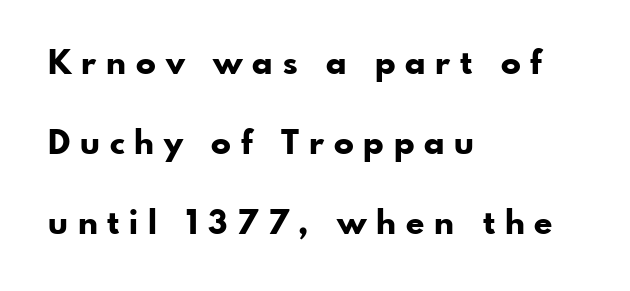
Glyph-to-glyph distance is far greater than everyday printed text. Where is the straight margin? On the left. Each letter's strokes conclude bluntly, with no projecting serifs. These lines were composed using upright roman letters. These lines stand farther apart than default settings would place them. Note the varied advance widths — an 'i' is clearly narrower than an 'm'.
